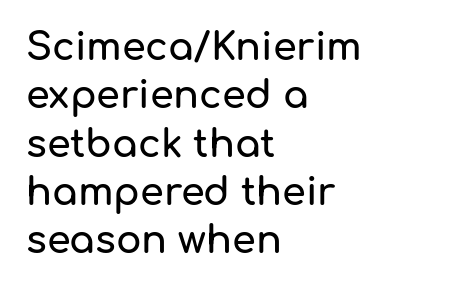
{"serif": "no", "italic": "no", "width": "normal", "stroke_contrast": "low", "x_height": "medium", "monospaced": "no", "underline": "no", "align": "left", "line_spacing": "normal", "line_spacing_ratio": 1.27, "letter_spacing": "normal", "letter_spacing_em": 0.0, "glyph_px": 38}
